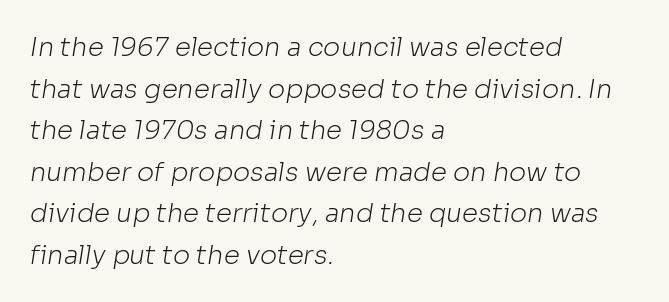
The image shows 26 px text type; set left-aligned, normal line spacing (1.6x), normal letter spacing, not underlined.
